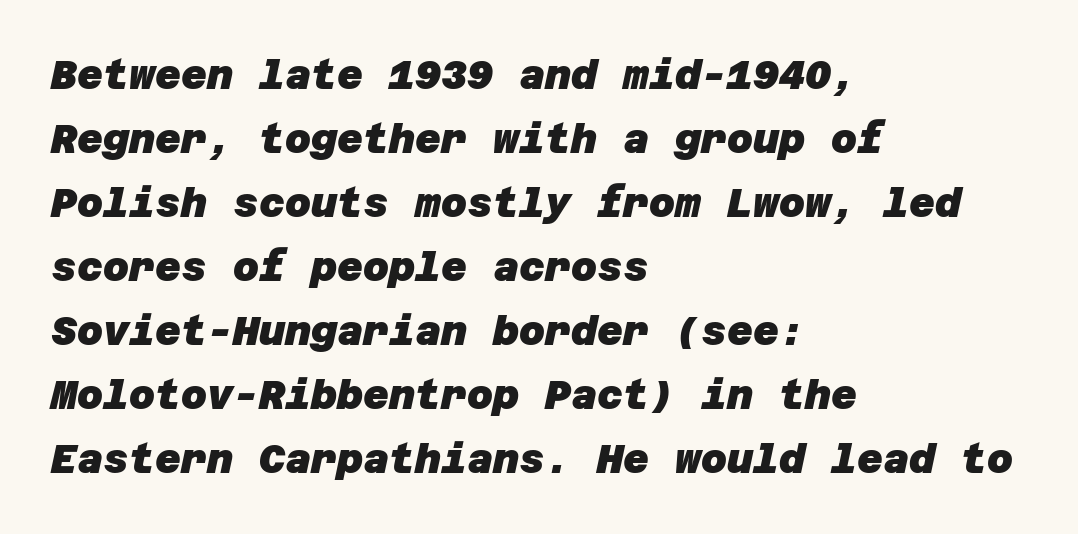
The image shows 40 px heavy sans-serif type; set left-aligned, normal line spacing (1.6x), normal letter spacing, not underlined; low stroke contrast and a large x-height.
